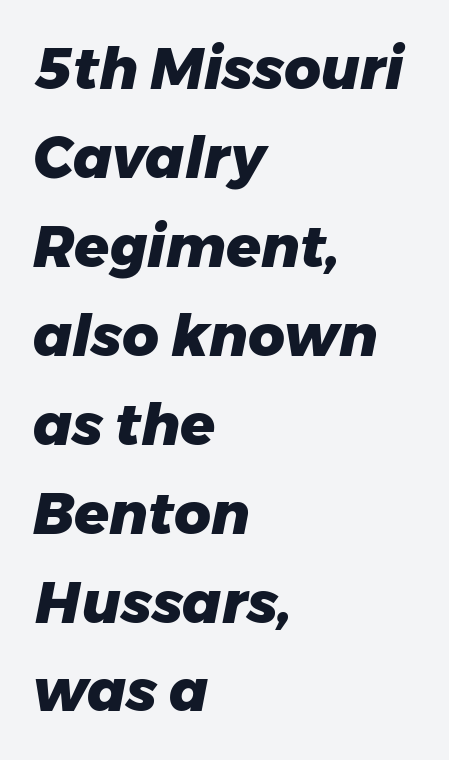
Varying glyph widths throughout — classic text-font behaviour. Does the weight exceed regular? Yes, all the way to bold. The vertical gap from one line to the next is medium. Does the lettering tilt? It does — this is italic.
